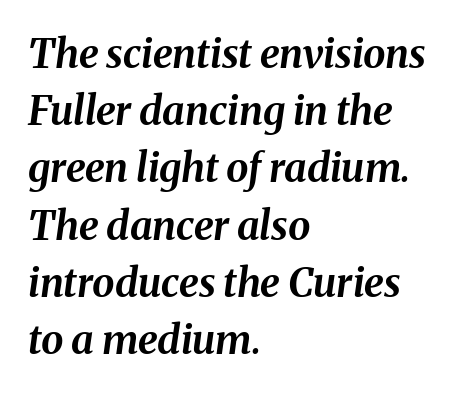
The image shows 40 px bold type, italic (leaning right); set left-aligned, normal line spacing (1.43x), normal letter spacing, not underlined; medium stroke contrast and a medium x-height.
